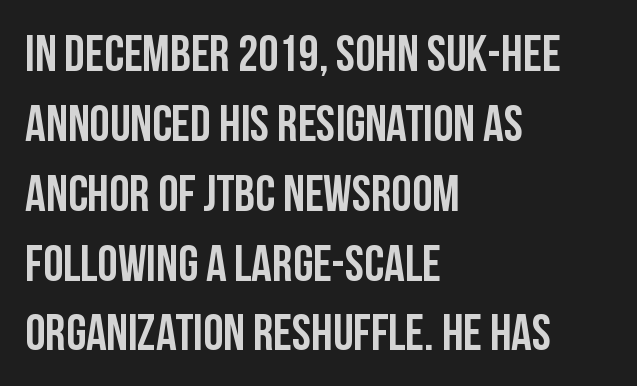
{"serif": "no", "italic": "no", "bold": "yes", "weight": "semibold", "width": "condensed", "stroke_contrast": "low", "x_height": "large", "monospaced": "no", "underline": "no", "align": "left", "line_spacing": "normal", "line_spacing_ratio": 1.37, "letter_spacing": "normal", "letter_spacing_em": 0.0, "glyph_px": 51}
